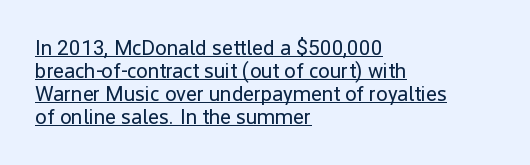
Emphasis is given by a line drawn under the lettering. Notice how descenders almost collide with the ascenders below — that's tight leading. Characters follow at the spacing the type designer built in. A roman cut, with each character standing at attention.
